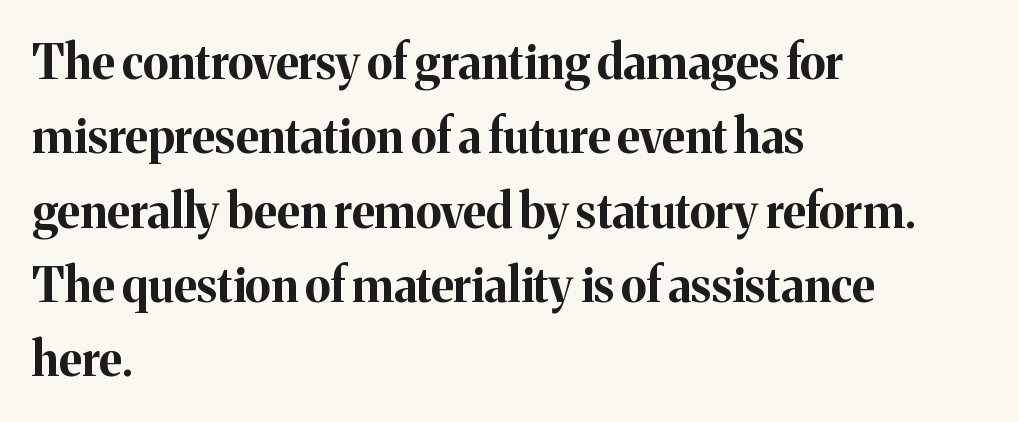
The image shows 47 px bold serif type, upright; set left-aligned, normal line spacing (1.58x), normal letter spacing, not underlined; medium stroke contrast and a medium x-height.
